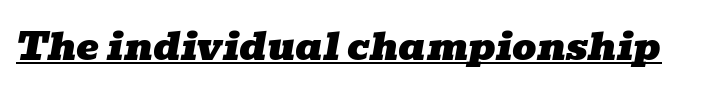
The image shows 38 px wide serif type, italic (leaning right); set normal letter spacing, underlined; low stroke contrast and a medium x-height.
